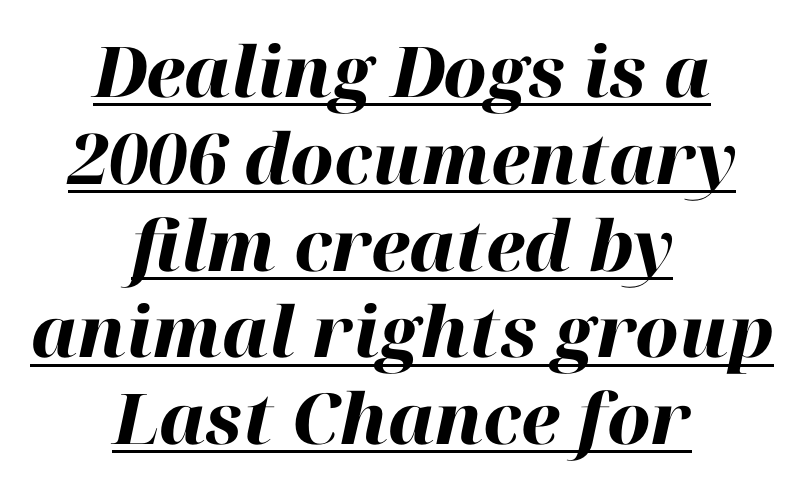
{"italic": "yes", "lean": "right", "slant_degrees": 12, "bold": "yes", "weight": "heavy", "width": "normal", "stroke_contrast": "high", "x_height": "medium", "monospaced": "no", "underline": "yes", "align": "center", "line_spacing_ratio": 1.24, "letter_spacing": "normal", "letter_spacing_em": 0.0, "glyph_px": 70}
